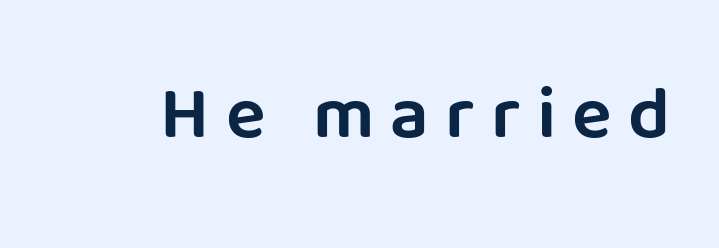
{"serif": "no", "italic": "no", "width": "normal", "stroke_contrast": "low", "x_height": "large", "monospaced": "no", "underline": "no", "letter_spacing": "wide", "letter_spacing_em": 0.22, "glyph_px": 74}
